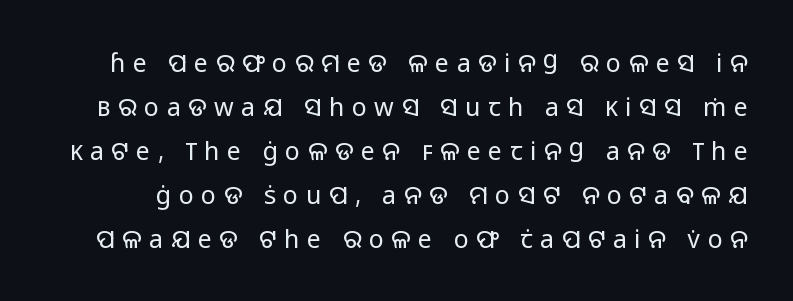
The image shows 25 px text type, upright; set line spacing 1.76x, unusually wide letter spacing (+0.3 em), not underlined.
